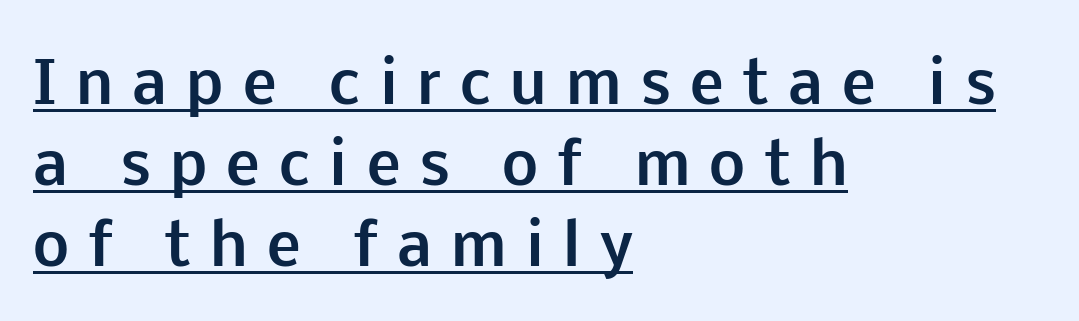
{"serif": "no", "italic": "no", "bold": "yes", "weight": "bold", "width": "normal", "stroke_contrast": "low", "x_height": "medium", "monospaced": "no", "underline": "yes", "align": "left", "line_spacing": "normal", "line_spacing_ratio": 1.42, "letter_spacing": "wide", "letter_spacing_em": 0.34, "glyph_px": 57}
